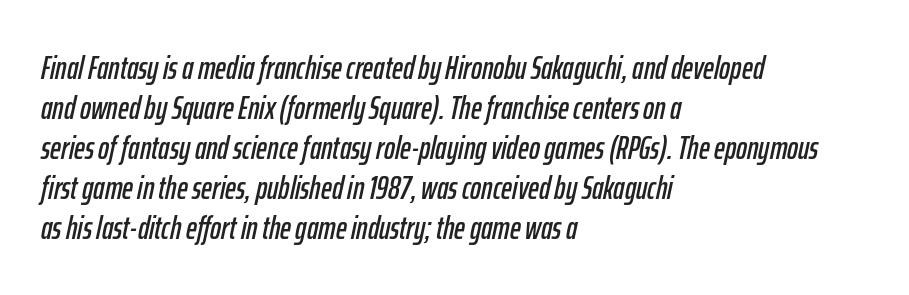
Q: Is the text italic (slanted)? A: Yes, it leans right by about 12 degrees.
Q: Is the text underlined? A: No.
Q: How is the paragraph aligned? A: Left-aligned.
Q: Is the spacing between letters normal or unusually wide? A: Normal.
Q: Width (condensed, normal, or wide)? A: Condensed.
Q: Stroke contrast? A: Low.
Q: x-height? A: Medium.
Q: Monospaced? A: No.
